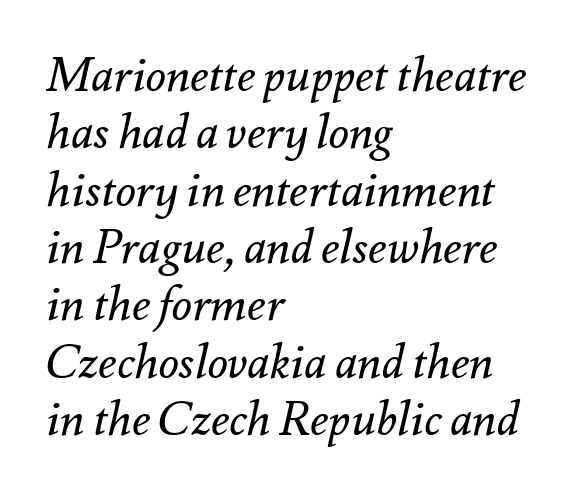
The image shows 47 px regular-weight type, italic (leaning right); set left-aligned, line spacing 1.22x, normal letter spacing, not underlined; medium stroke contrast and a small x-height.
